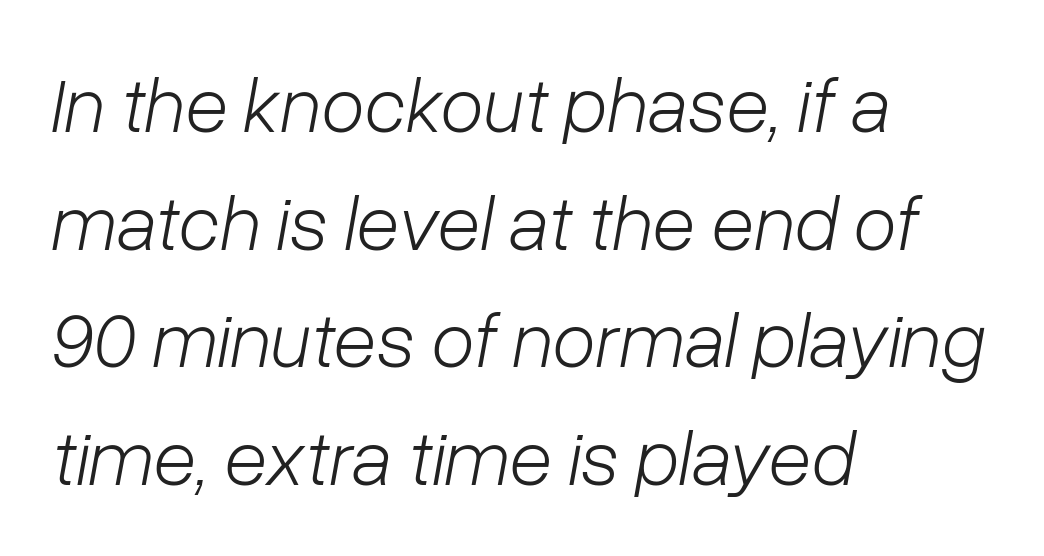
Q: Is the text bold? A: No.
Q: Is the text italic (slanted)? A: Yes, it leans right by about 10 degrees.
Q: Is the text underlined? A: No.
Q: How is the paragraph aligned? A: Left-aligned.
Q: Is the spacing between letters normal or unusually wide? A: Normal.
Q: Is the spacing between lines tight, normal or loose? A: Normal.
Q: Width (condensed, normal, or wide)? A: Normal.
Q: Stroke contrast? A: Low.
Q: x-height? A: Medium.
Q: Monospaced? A: No.
